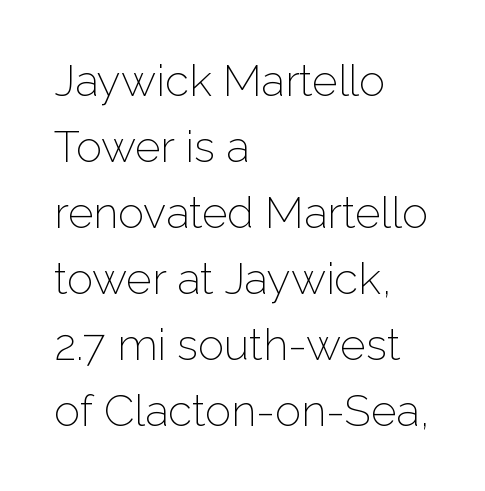
The image shows 44 px light sans-serif type, upright; set left-aligned, normal line spacing (1.5x), normal letter spacing, not underlined; low stroke contrast and a medium x-height.
